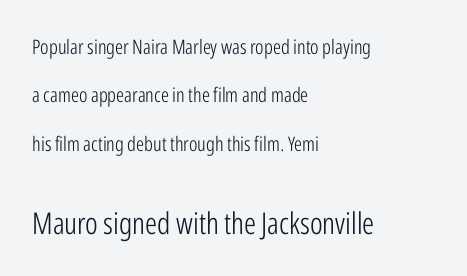
Q: Is the text bold? A: No.
Q: Is the text italic (slanted)? A: No, it is upright.
Q: Is the typeface a serif or a sans-serif typeface? A: Sans-serif.
Q: Is the text underlined? A: No.
Q: How is the paragraph aligned? A: Left-aligned.
Q: Is the spacing between letters normal or unusually wide? A: Normal.
Q: Is the spacing between lines tight, normal or loose? A: Loose.
Q: Which block of text is set in a larger size, the first (top) or the second (bottom)? A: The second (bottom) one.
Q: Width (condensed, normal, or wide)? A: Condensed.
Q: Stroke contrast? A: Low.
Q: x-height? A: Medium.
Q: Monospaced? A: No.
